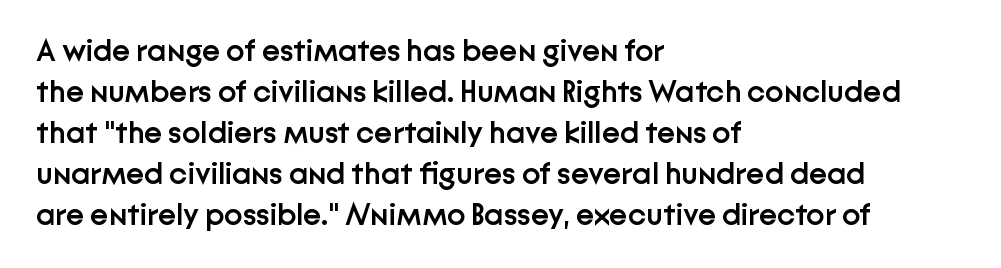
Q: Is the text bold? A: Semi-bold.
Q: Is the text italic (slanted)? A: No, it is upright.
Q: Is the typeface a serif or a sans-serif typeface? A: Sans-serif.
Q: Is the text underlined? A: No.
Q: How is the paragraph aligned? A: Left-aligned.
Q: Is the spacing between letters normal or unusually wide? A: Normal.
Q: Is the spacing between lines tight, normal or loose? A: Normal.
Q: Width (condensed, normal, or wide)? A: Normal.
Q: Stroke contrast? A: Low.
Q: x-height? A: Medium.
Q: Monospaced? A: No.
